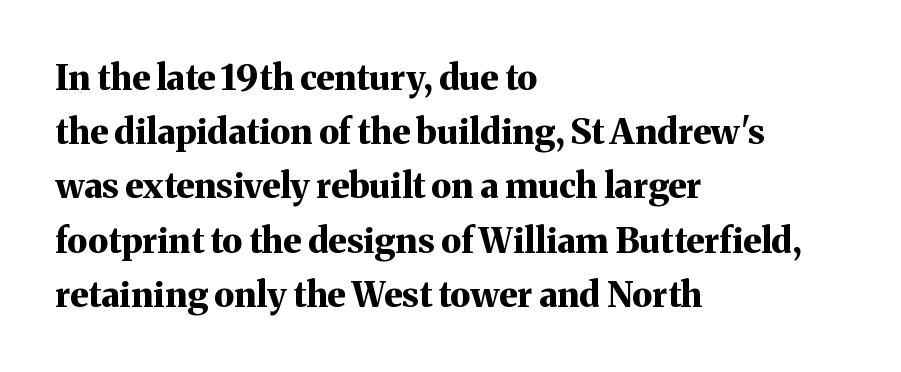
Q: Is the text bold? A: Yes.
Q: Is the text italic (slanted)? A: No, it is upright.
Q: Is the typeface a serif or a sans-serif typeface? A: Serif.
Q: Is the text underlined? A: No.
Q: How is the paragraph aligned? A: Left-aligned.
Q: Is the spacing between letters normal or unusually wide? A: Normal.
Q: Is the spacing between lines tight, normal or loose? A: Normal.
Q: Width (condensed, normal, or wide)? A: Normal.
Q: Stroke contrast? A: Medium.
Q: x-height? A: Medium.
Q: Monospaced? A: No.
